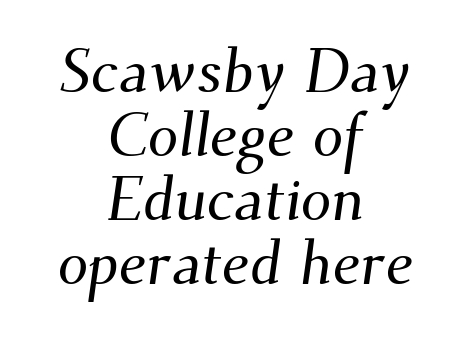
The image shows 61 px serif type; set centered, tight line spacing (1.05x), normal letter spacing, not underlined; medium stroke contrast and a small x-height.
